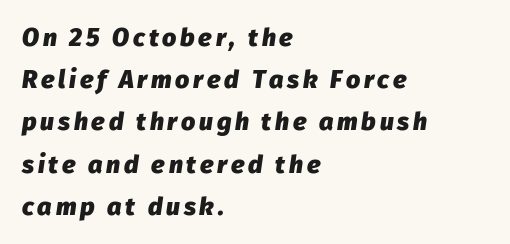
Q: Is the text bold? A: Yes.
Q: Is the text italic (slanted)? A: Yes, it leans right by about 8 degrees.
Q: Is the text underlined? A: No.
Q: How is the paragraph aligned? A: Left-aligned.
Q: Is the spacing between lines tight, normal or loose? A: Normal.
